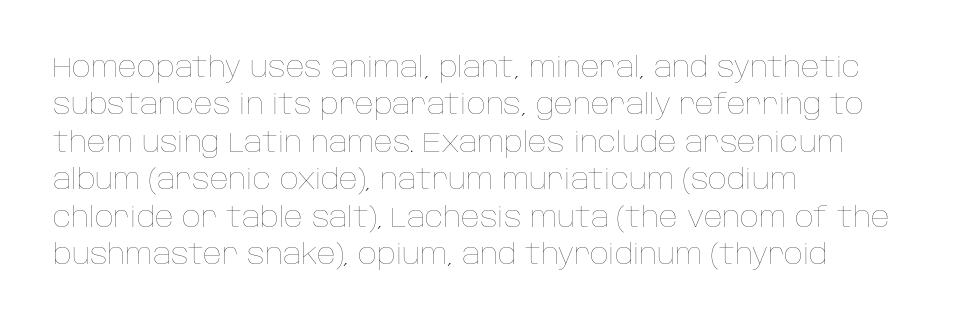
Q: Is the text bold? A: No.
Q: Is the text italic (slanted)? A: No, it is upright.
Q: Is the text underlined? A: No.
Q: How is the paragraph aligned? A: Left-aligned.
Q: Is the spacing between letters normal or unusually wide? A: Normal.
Q: Is the spacing between lines tight, normal or loose? A: Normal.
Q: Width (condensed, normal, or wide)? A: Normal.
Q: Stroke contrast? A: Low.
Q: x-height? A: Large.
Q: Monospaced? A: No.
